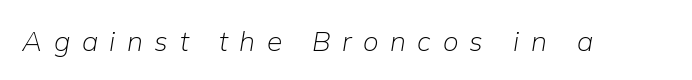
Q: Is the text bold? A: No.
Q: Is the text italic (slanted)? A: Yes, it leans right by about 9 degrees.
Q: Is the text underlined? A: No.
Q: Is the spacing between letters normal or unusually wide? A: Unusually wide.
Q: Width (condensed, normal, or wide)? A: Normal.
Q: Stroke contrast? A: Low.
Q: x-height? A: Medium.
Q: Monospaced? A: No.
